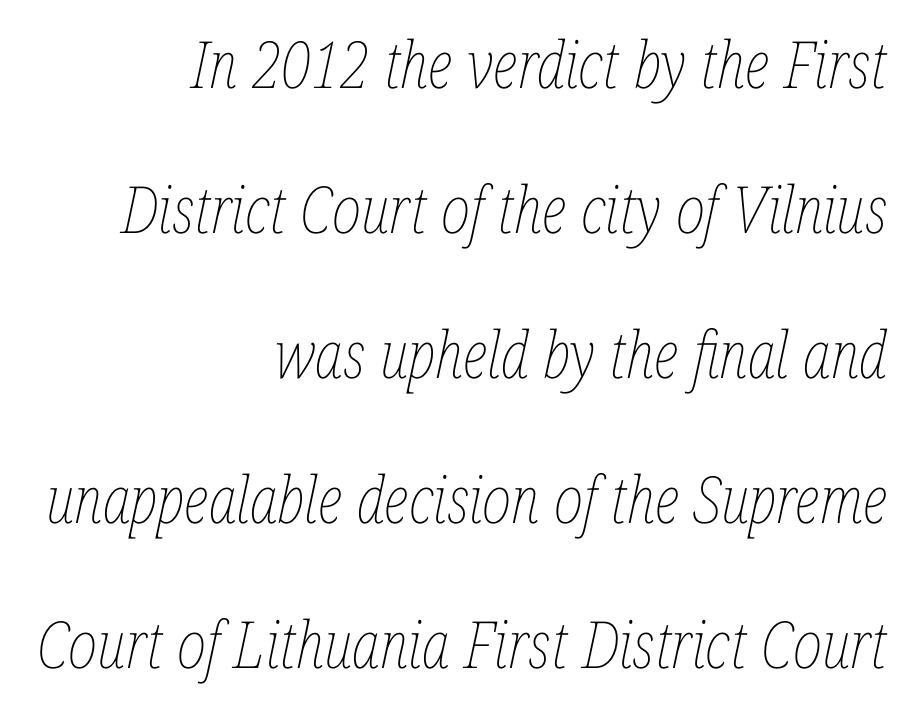
The image shows 65 px thin, condensed type, italic (leaning right); set right-aligned, loose line spacing (2.23x), normal letter spacing, not underlined; low stroke contrast and a medium x-height.
